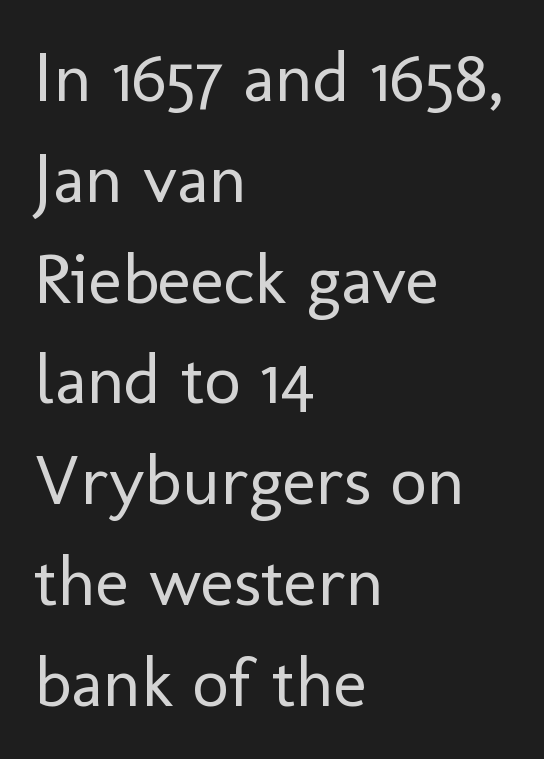
{"serif": "no", "italic": "no", "bold": "no", "weight": "regular", "width": "normal", "stroke_contrast": "low", "x_height": "medium", "monospaced": "no", "underline": "no", "align": "left", "line_spacing": "normal", "line_spacing_ratio": 1.42, "letter_spacing": "normal", "letter_spacing_em": 0.0, "glyph_px": 71}
